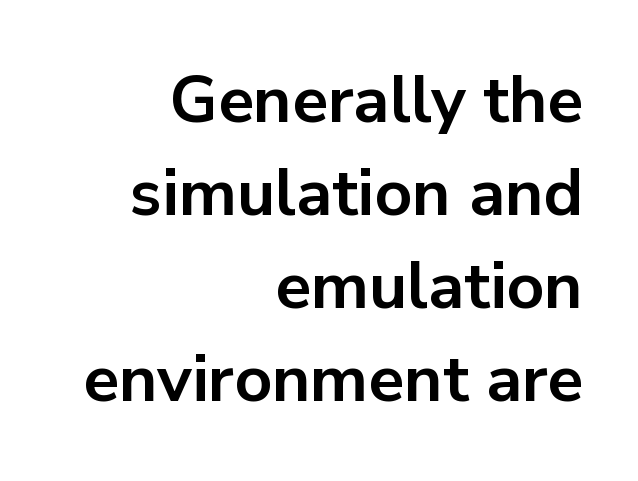
Honestly, the row spacing looks completely unremarkable. The glyphs are unaccompanied by any horizontal stroke below them. Each glyph is drawn with heavy, bold strokes. Think of a printed novel: that variable character pitch is what you see here.
